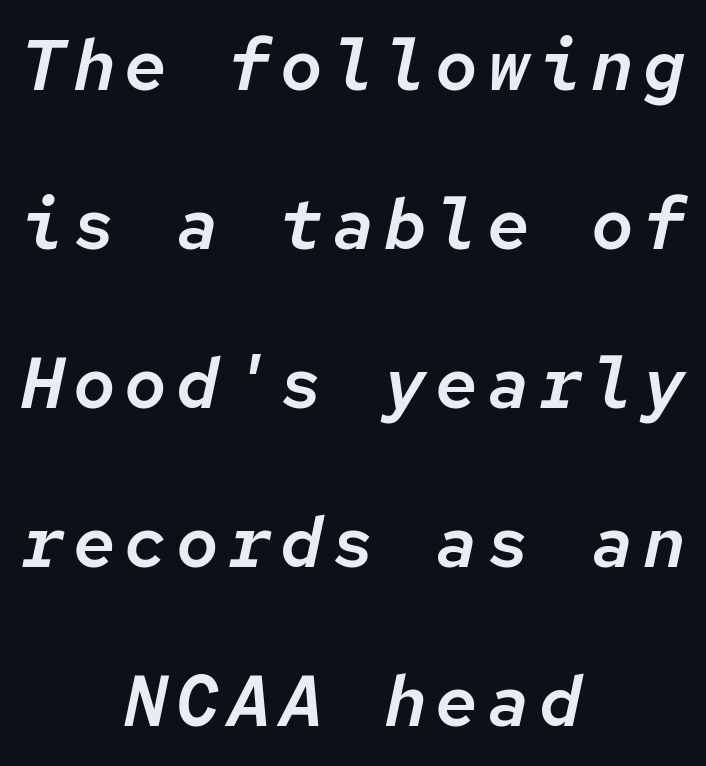
The image shows 71 px text type, italic (leaning right), monospaced; set centered, loose line spacing (2.24x), not underlined; low stroke contrast and a medium x-height.
